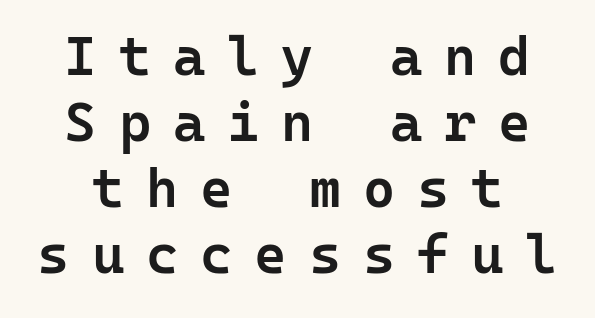
Q: Is the text bold? A: Semi-bold.
Q: Is the text italic (slanted)? A: No, it is upright.
Q: Is the typeface a serif or a sans-serif typeface? A: Sans-serif.
Q: Is the text underlined? A: No.
Q: Is the spacing between letters normal or unusually wide? A: Unusually wide.
Q: Width (condensed, normal, or wide)? A: Normal.
Q: Stroke contrast? A: Low.
Q: x-height? A: Medium.
Q: Monospaced? A: Yes.
